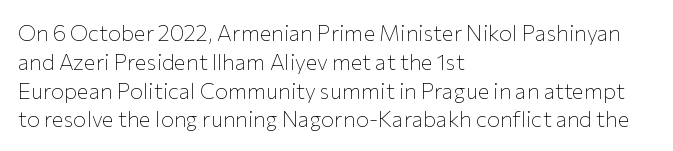
Q: Is the text bold? A: No.
Q: Is the text italic (slanted)? A: No, it is upright.
Q: Is the text underlined? A: No.
Q: How is the paragraph aligned? A: Left-aligned.
Q: Is the spacing between letters normal or unusually wide? A: Normal.
Q: Is the spacing between lines tight, normal or loose? A: Normal.
